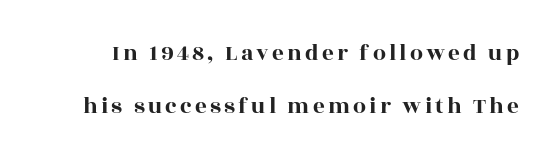
Q: Is the text italic (slanted)? A: No, it is upright.
Q: Is the text underlined? A: No.
Q: Is the spacing between lines tight, normal or loose? A: Loose.
